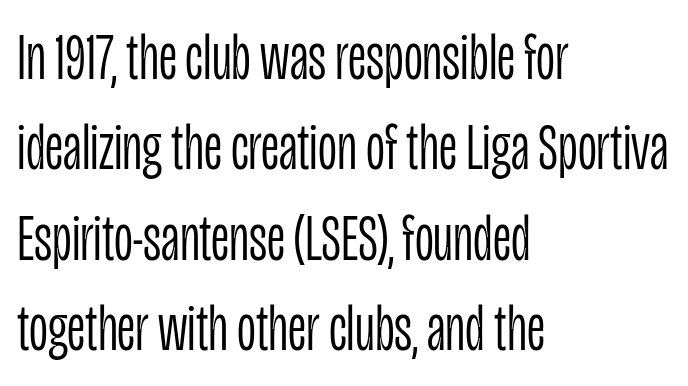
{"serif": "no", "italic": "no", "bold": "no", "weight": "light", "width": "condensed", "stroke_contrast": "low", "x_height": "large", "monospaced": "no", "underline": "no", "align": "left", "line_spacing": "normal", "line_spacing_ratio": 1.37, "letter_spacing": "normal", "letter_spacing_em": 0.0, "glyph_px": 66}
